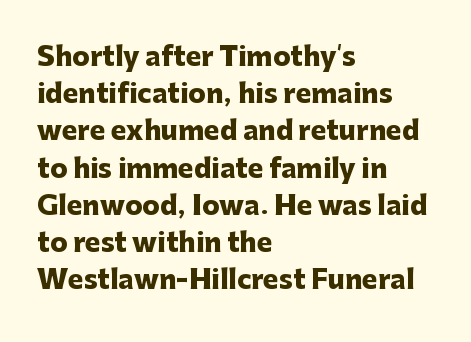
{"italic": "no", "bold": "yes", "underline": "no", "align": "left", "line_spacing": "normal", "line_spacing_ratio": 1.43, "letter_spacing": "normal", "letter_spacing_em": 0.0, "glyph_px": 26}
